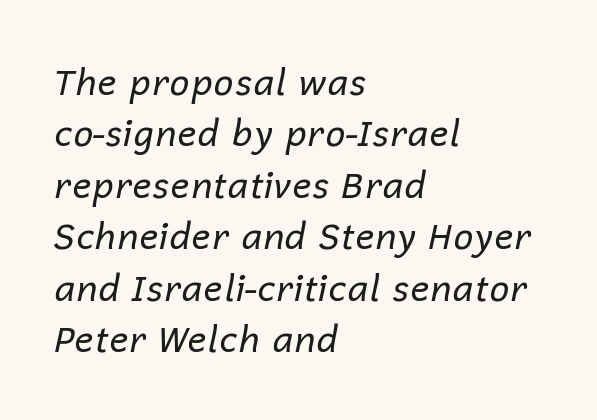
If you measured baseline to baseline, you'd find a middling distance. Notice how the passage keeps a crisp vertical edge on the left only. Lines of text with bare space underneath. Each letter keeps its own natural width here, so spacing adapts to shape.
